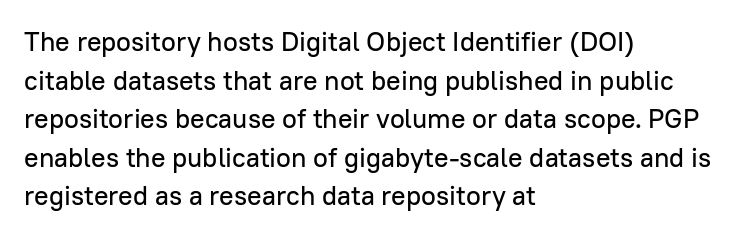
The image shows 27 px text type, upright; set left-aligned, normal line spacing (1.43x), normal letter spacing, not underlined.
